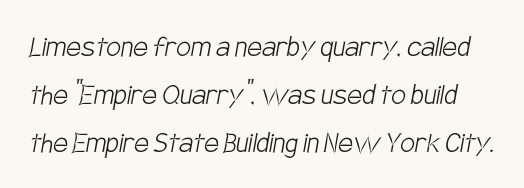
Q: Is the text bold? A: No.
Q: Is the typeface a serif or a sans-serif typeface? A: Sans-serif.
Q: Is the text underlined? A: No.
Q: Is the spacing between letters normal or unusually wide? A: Normal.
Q: Is the spacing between lines tight, normal or loose? A: Normal.
Q: Width (condensed, normal, or wide)? A: Condensed.
Q: Stroke contrast? A: Low.
Q: x-height? A: Large.
Q: Monospaced? A: No.
